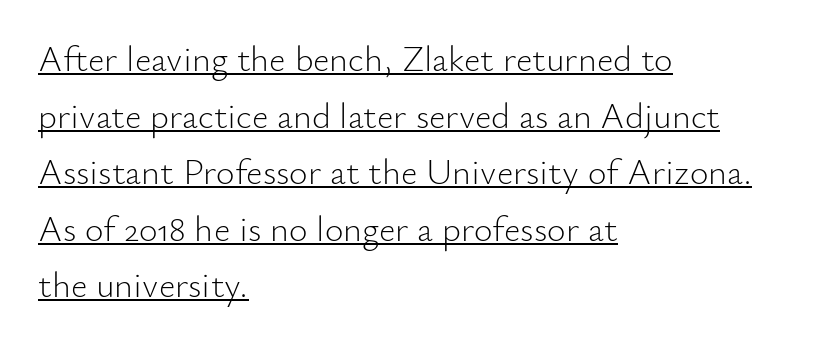
The tracking reads as untouched default to a designer's eye. You can see a thin bar hugging the bottom of the glyphs. This reads as an unemphasized weight, regular at the heaviest. Think of a printed novel: that variable character pitch is what you see here. Upright lettering throughout. A typesetter would label this face a sans.
